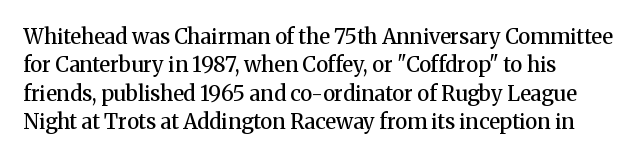
The image shows 21 px text type, upright; set left-aligned, normal line spacing (1.35x), normal letter spacing, not underlined.
